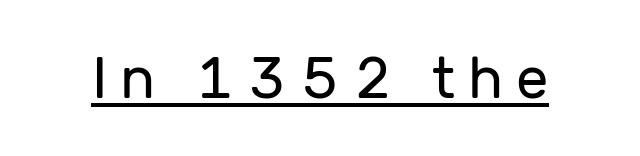
Characters follow at a spacing far wider than the type designer built in. A typesetter would label this face a sans. Heft: none added — not bold. Check the space under the baseline: a stroke is drawn there.
